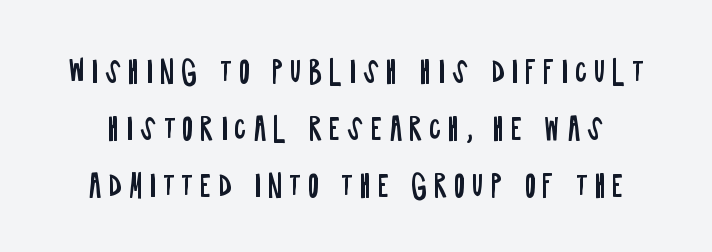
Q: Is the text bold? A: No.
Q: Is the text italic (slanted)? A: No, it is upright.
Q: Is the typeface a serif or a sans-serif typeface? A: Sans-serif.
Q: Is the text underlined? A: No.
Q: Is the spacing between letters normal or unusually wide? A: Unusually wide.
Q: Is the spacing between lines tight, normal or loose? A: Loose.
Q: Width (condensed, normal, or wide)? A: Condensed.
Q: Stroke contrast? A: Low.
Q: x-height? A: Large.
Q: Monospaced? A: No.
